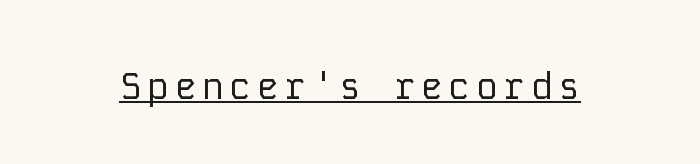
Regarding serifs, this sample does without them. A continuous stroke trails under the words, as in a hyperlink. This sample has the even, mechanical cadence of fixed-width lettering. In terms of posture, this sample is upright. Is the type heavy? It reads as light-to-regular instead.
